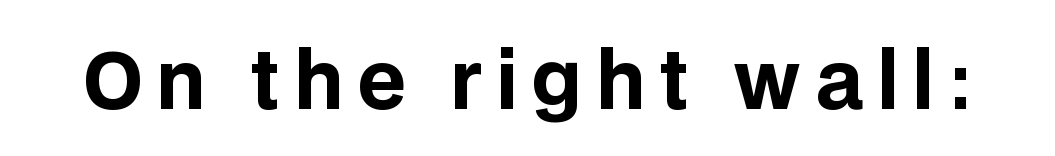
The image shows 78 px bold sans-serif type, upright; set not underlined; low stroke contrast and a large x-height.
